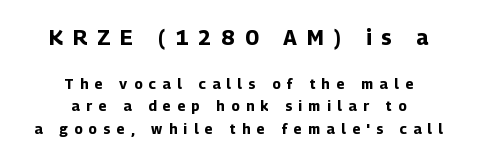
Q: Is the text bold? A: Yes.
Q: Is the text italic (slanted)? A: No, it is upright.
Q: Is the text underlined? A: No.
Q: How is the paragraph aligned? A: Centered.
Q: Is the spacing between letters normal or unusually wide? A: Unusually wide.
Q: Is the spacing between lines tight, normal or loose? A: Normal.
Q: Which block of text is set in a larger size, the first (top) or the second (bottom)? A: The first (top) one.
